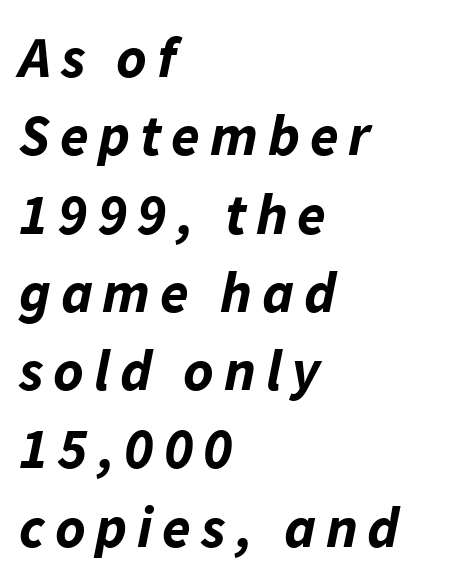
Each glyph is drawn with heavy, bold strokes. The space beneath each line is pristine and unruled. Teacher's note: observe the even left margin — that is flush-left alignment. The face used here has a pronounced slope to its letters. Evenly set lines give the paragraph a standard silhouette.
